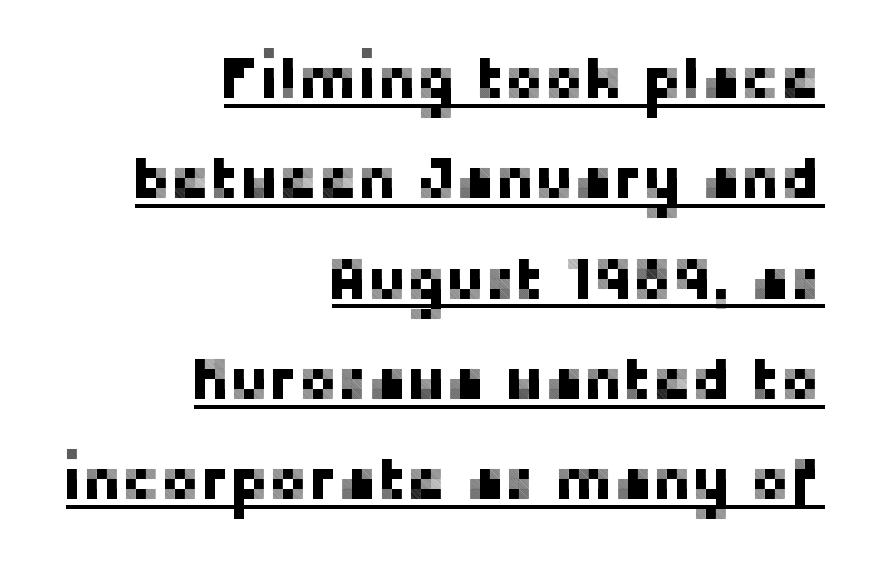
Designer's note — italics off, roman on. Looks like regular typesetting: each glyph gets only the width it needs. Every row of glyphs terminates at an identical x-position on the right. The type is set solid horizontally, with unmodified tracking.
